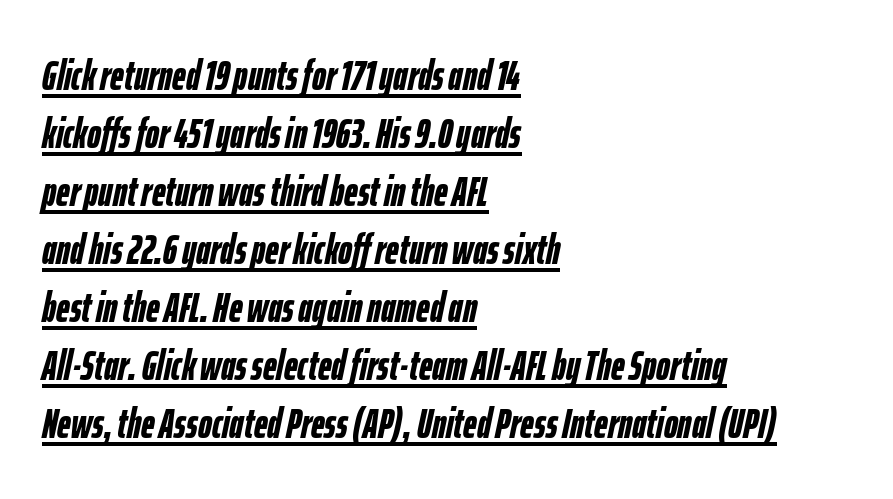
Q: Is the text bold? A: Yes.
Q: Is the text italic (slanted)? A: Yes, it leans right by about 12 degrees.
Q: Is the text underlined? A: Yes.
Q: How is the paragraph aligned? A: Left-aligned.
Q: Is the spacing between letters normal or unusually wide? A: Normal.
Q: Is the spacing between lines tight, normal or loose? A: Normal.
Q: Width (condensed, normal, or wide)? A: Condensed.
Q: Stroke contrast? A: Low.
Q: x-height? A: Medium.
Q: Monospaced? A: No.
